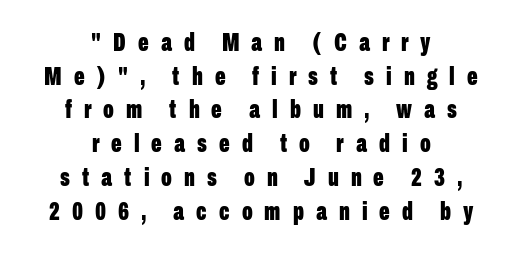
{"italic": "no", "bold": "yes", "underline": "no", "align": "center", "line_spacing": "normal", "line_spacing_ratio": 1.35, "letter_spacing": "wide", "letter_spacing_em": 0.48, "glyph_px": 25}
